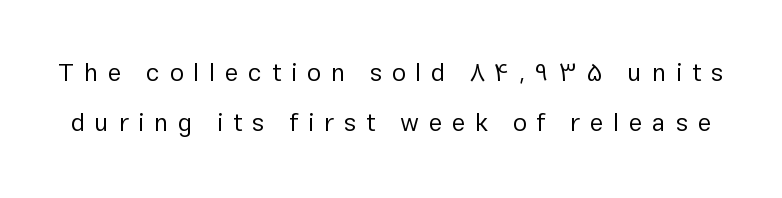
{"italic": "no", "bold": "no", "underline": "no", "line_spacing": "loose", "line_spacing_ratio": 2.02, "letter_spacing": "wide", "letter_spacing_em": 0.39, "glyph_px": 25}
